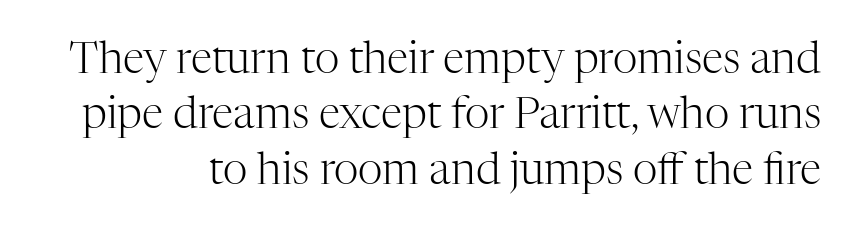
Q: Is the text bold? A: No.
Q: Is the text italic (slanted)? A: No, it is upright.
Q: Is the typeface a serif or a sans-serif typeface? A: Serif.
Q: Is the text underlined? A: No.
Q: How is the paragraph aligned? A: Right-aligned.
Q: Is the spacing between letters normal or unusually wide? A: Normal.
Q: Is the spacing between lines tight, normal or loose? A: Normal.
Q: Width (condensed, normal, or wide)? A: Normal.
Q: Stroke contrast? A: High.
Q: x-height? A: Medium.
Q: Monospaced? A: No.
